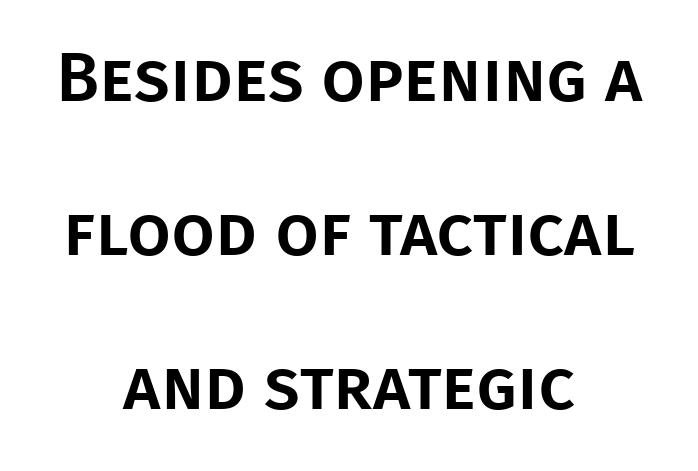
{"serif": "no", "italic": "no", "width": "normal", "stroke_contrast": "low", "x_height": "large", "monospaced": "no", "underline": "no", "align": "center", "line_spacing": "loose", "line_spacing_ratio": 2.2, "letter_spacing": "normal", "letter_spacing_em": 0.0, "glyph_px": 70}
